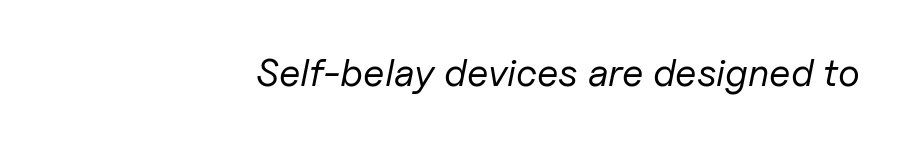
Q: Is the text bold? A: No.
Q: Is the text italic (slanted)? A: Yes, it leans right by about 11 degrees.
Q: Is the text underlined? A: No.
Q: How is the paragraph aligned? A: Right-aligned.
Q: Is the spacing between letters normal or unusually wide? A: Normal.
Q: Width (condensed, normal, or wide)? A: Normal.
Q: Stroke contrast? A: Low.
Q: x-height? A: Medium.
Q: Monospaced? A: No.
